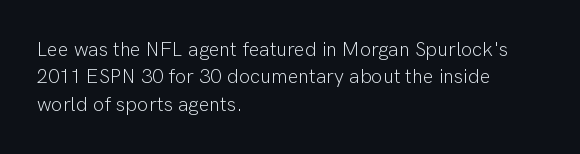
{"italic": "no", "bold": "no", "underline": "no", "align": "left", "line_spacing": "normal", "line_spacing_ratio": 1.37, "letter_spacing": "normal", "letter_spacing_em": 0.0, "glyph_px": 20}
